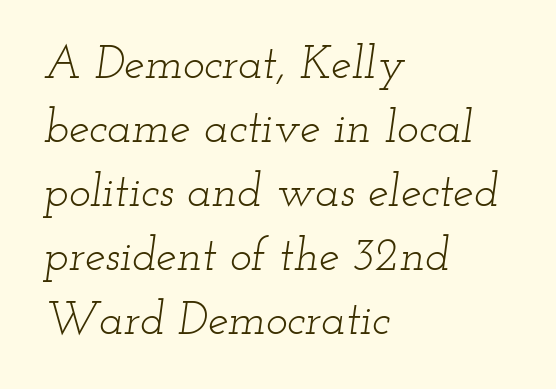
A typesetter would call this proportional, since set widths differ per character. These lines sit exactly where default settings would place them. Stroke terminals: seriffed. Characters follow at the spacing the type designer built in. Quick note: underline off. Is this a heavy cut? Hardly; it is regular or lighter.
